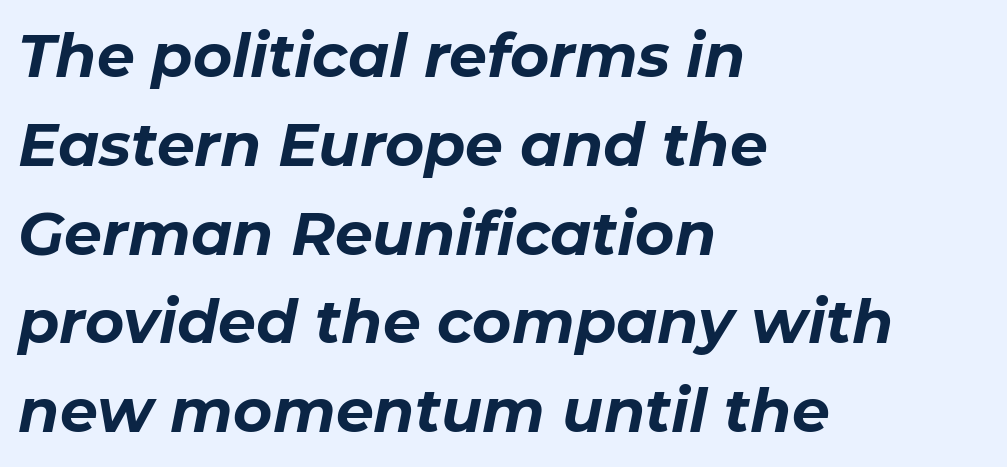
The image shows 60 px bold type, italic (leaning right); set left-aligned, normal line spacing (1.48x), normal letter spacing, not underlined; low stroke contrast and a medium x-height.
